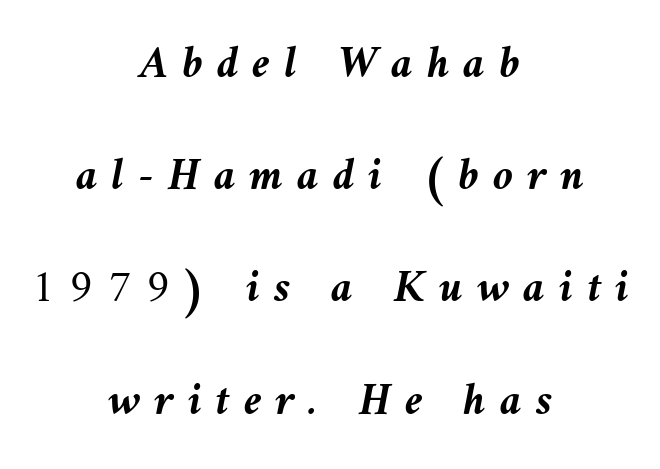
I'd describe the lettering as bold — thick and assertive. Descenders hang freely into open space. The designer dialed line spacing up above the default. Look at the tracking — it's clearly loosened, letters drifting apart. The rendering uses natural spacing where letterforms have individual widths. The text block is weighted toward neither margin, spreading evenly from the middle.
